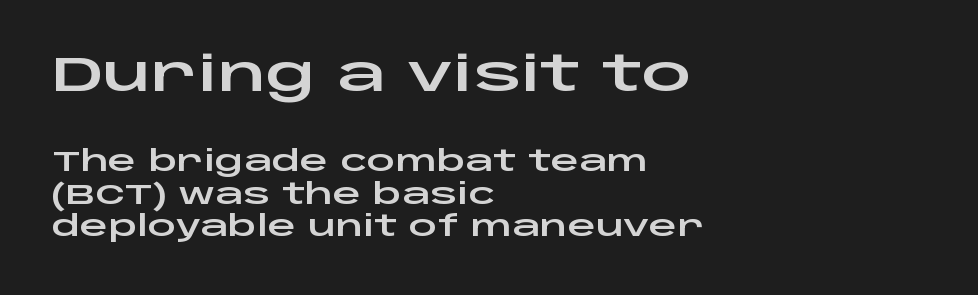
The characters display no serif detailing; their extremities are plain. The earlier block is typeset at a bigger size than the later block. The baseline area is clear. The face used here is proportionally spaced, like ordinary book or web type.
